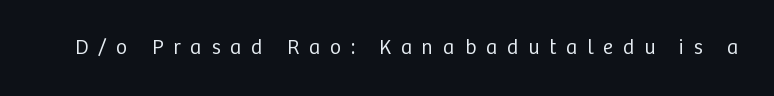
{"italic": "no", "bold": "no", "underline": "no", "letter_spacing": "wide", "letter_spacing_em": 0.47, "glyph_px": 21}
